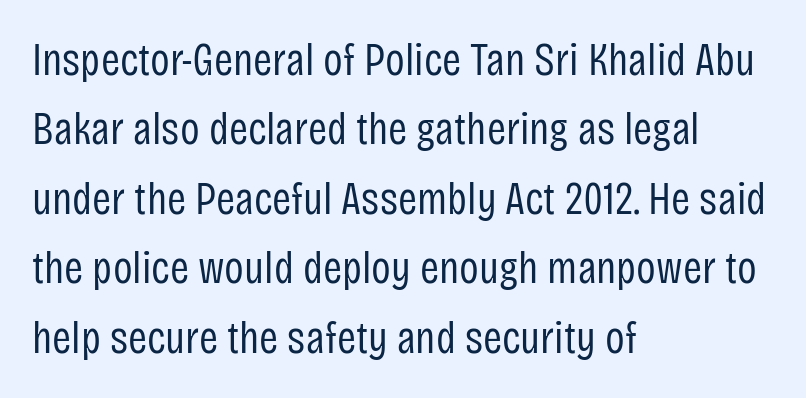
The image shows 46 px regular-weight, condensed sans-serif type, upright; set left-aligned, normal line spacing (1.51x), normal letter spacing, not underlined; low stroke contrast and a large x-height.
